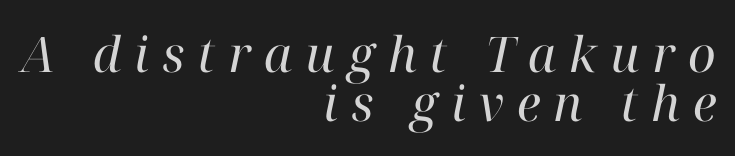
The image shows 49 px regular-weight serif type, italic (leaning right); set right-aligned, tight line spacing (1.01x), unusually wide letter spacing (+0.26 em), not underlined; high stroke contrast and a medium x-height.
